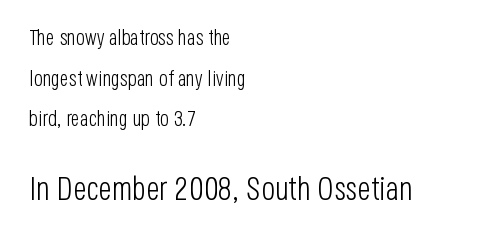
Q: Is the text bold? A: No.
Q: Is the text italic (slanted)? A: No, it is upright.
Q: Is the typeface a serif or a sans-serif typeface? A: Sans-serif.
Q: Is the text underlined? A: No.
Q: How is the paragraph aligned? A: Left-aligned.
Q: Is the spacing between letters normal or unusually wide? A: Normal.
Q: Is the spacing between lines tight, normal or loose? A: Loose.
Q: Which block of text is set in a larger size, the first (top) or the second (bottom)? A: The second (bottom) one.
Q: Width (condensed, normal, or wide)? A: Condensed.
Q: Stroke contrast? A: Low.
Q: x-height? A: Large.
Q: Monospaced? A: No.
